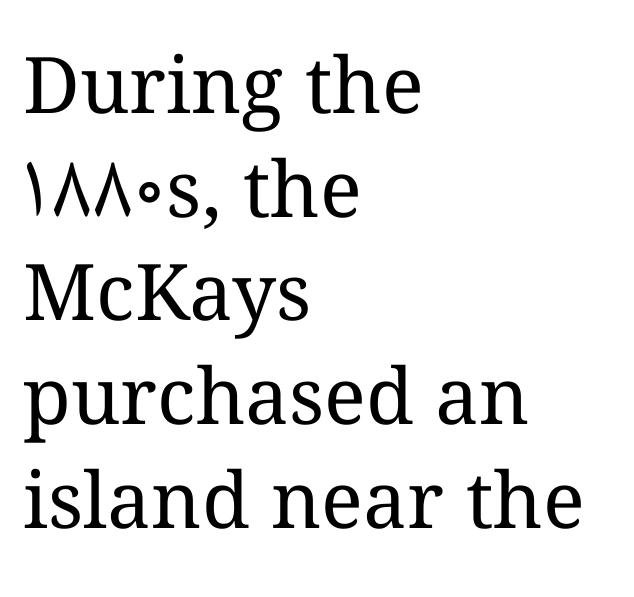
Inter-character spacing is left at the font's built-in metrics. Compared with a typical body face, this is equally light or lighter still. The string is rendered with underlining switched off. The rendering uses natural spacing where letterforms have individual widths. Quick note: not italic, upright.
